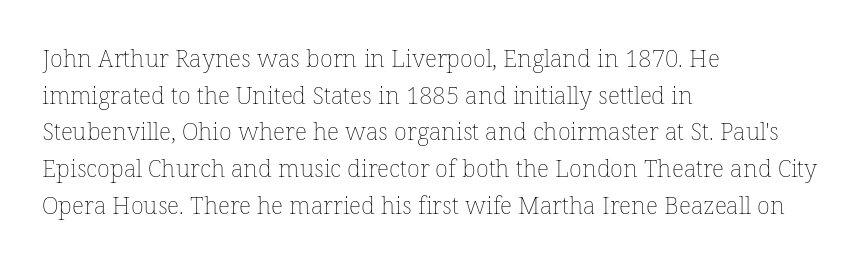
{"italic": "no", "bold": "no", "underline": "no", "align": "left", "line_spacing": "normal", "line_spacing_ratio": 1.53, "letter_spacing": "normal", "letter_spacing_em": 0.0, "glyph_px": 24}
